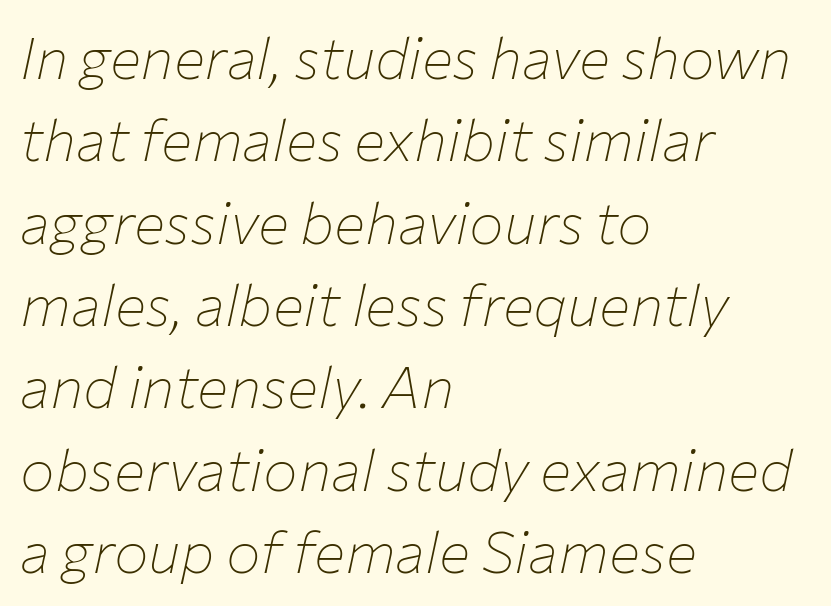
The image shows 58 px thin type, italic (leaning right); set left-aligned, normal line spacing (1.42x), normal letter spacing, not underlined; low stroke contrast and a medium x-height.
